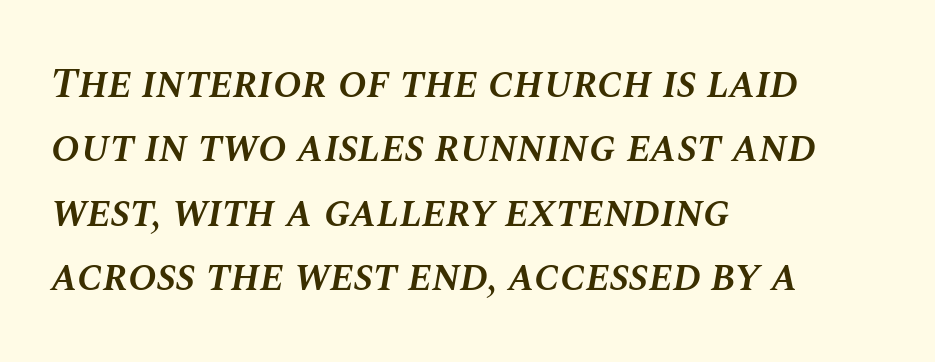
Tall strokes in this sample are angled rather than plumb. Lines of text with bare space underneath. This sample is left-justified, so line endings fall wherever the words run out. Look at the tracking — it's just the regular setting, nothing added.
